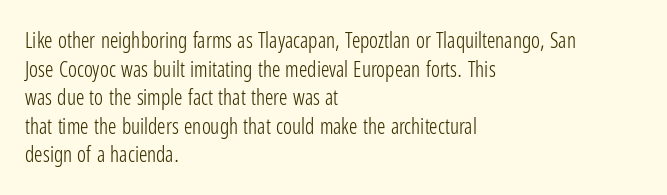
The image shows 21 px text type, upright; set left-aligned, normal line spacing (1.36x), normal letter spacing, not underlined.
